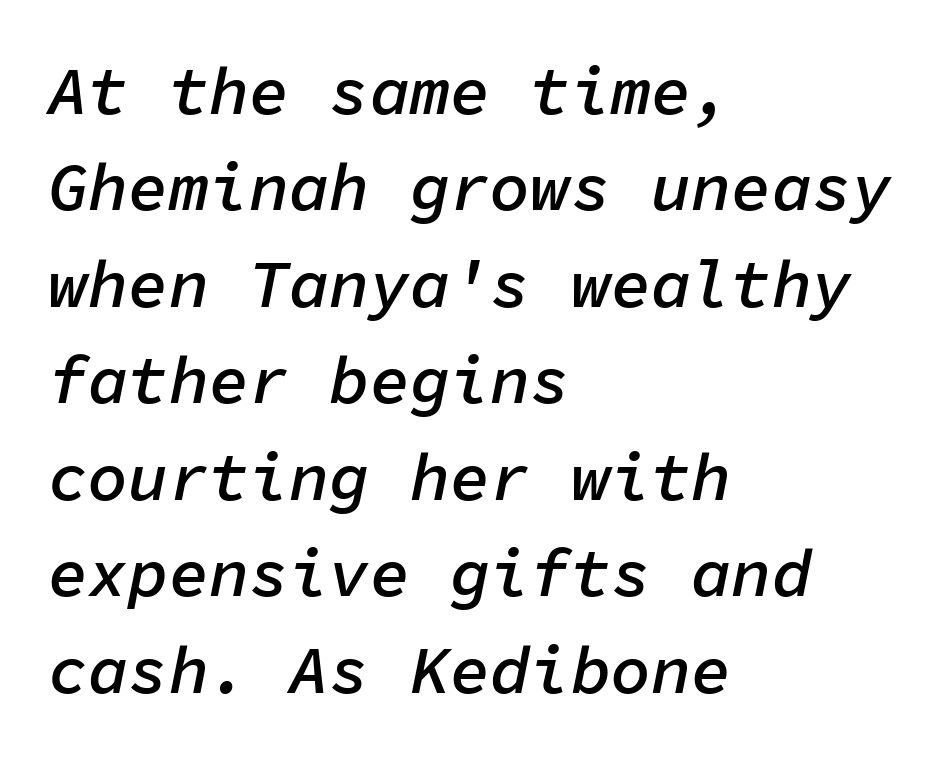
Q: Is the text bold? A: Semi-bold.
Q: Is the text italic (slanted)? A: Yes, it leans right by about 11 degrees.
Q: Is the text underlined? A: No.
Q: How is the paragraph aligned? A: Left-aligned.
Q: Is the spacing between letters normal or unusually wide? A: Normal.
Q: Is the spacing between lines tight, normal or loose? A: Normal.
Q: Width (condensed, normal, or wide)? A: Normal.
Q: Stroke contrast? A: Low.
Q: x-height? A: Medium.
Q: Monospaced? A: Yes.
